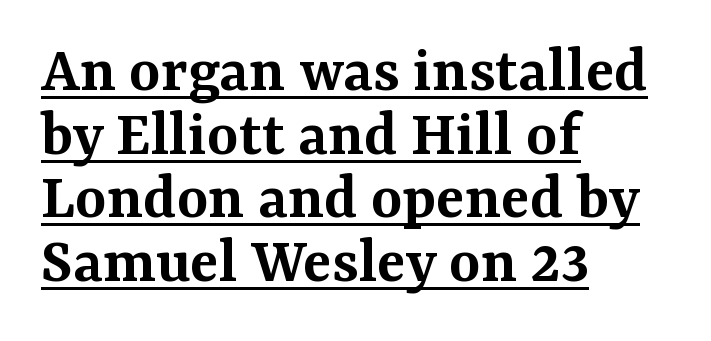
The image shows 67 px semibold serif type, upright; set left-aligned, tight line spacing (0.95x), normal letter spacing, underlined; medium stroke contrast and a medium x-height.
